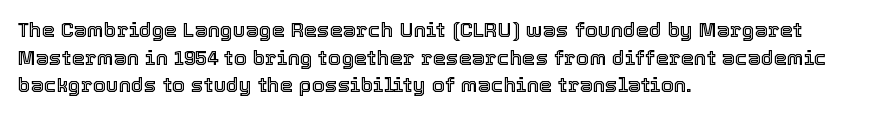
The image shows 21 px text type, upright; set left-aligned, normal line spacing (1.31x), normal letter spacing, not underlined.
